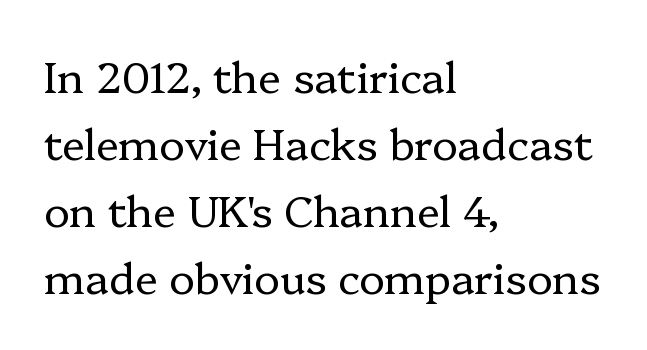
Q: Is the text bold? A: No.
Q: Is the text italic (slanted)? A: No, it is upright.
Q: Is the typeface a serif or a sans-serif typeface? A: Serif.
Q: Is the text underlined? A: No.
Q: How is the paragraph aligned? A: Left-aligned.
Q: Is the spacing between letters normal or unusually wide? A: Normal.
Q: Is the spacing between lines tight, normal or loose? A: Normal.
Q: Width (condensed, normal, or wide)? A: Normal.
Q: Stroke contrast? A: Low.
Q: x-height? A: Medium.
Q: Monospaced? A: No.
